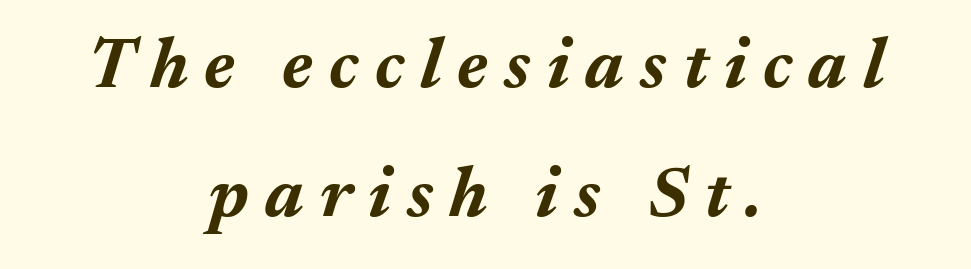
{"italic": "yes", "lean": "right", "slant_degrees": 17, "bold": "yes", "weight": "bold", "width": "normal", "stroke_contrast": "medium", "x_height": "medium", "monospaced": "no", "underline": "no", "align": "center", "line_spacing_ratio": 1.81, "letter_spacing": "wide", "letter_spacing_em": 0.23, "glyph_px": 71}
